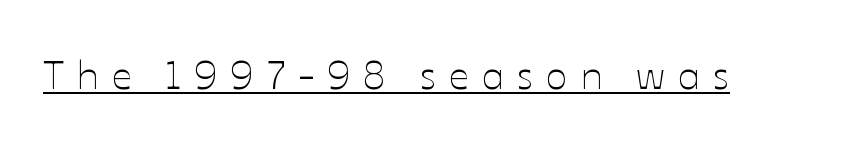
Ink coverage per letter is moderate at most. These lines are rendered in a variable-pitch font. Has an underline been added? It has. Tracking value appears strongly positive — letters spread wide. When letters stand straight like this, we call the style roman or upright.
